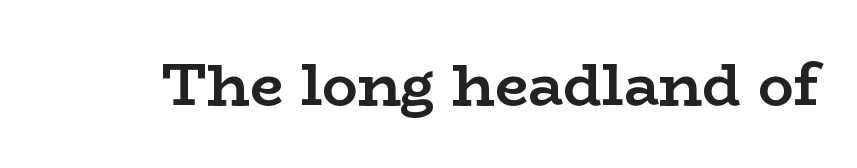
The image shows 59 px semibold, wide serif type, upright; set normal letter spacing, not underlined; low stroke contrast and a medium x-height.
